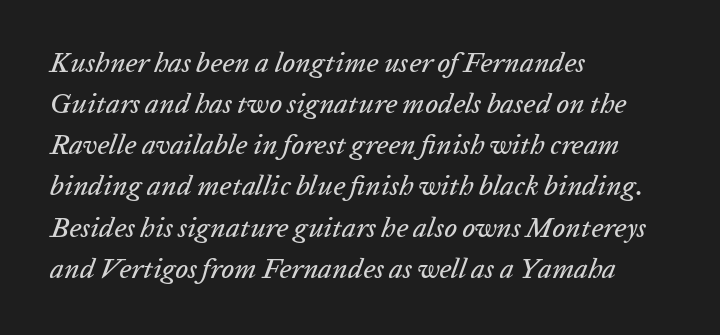
This rendering leaves character spacing at its baseline value. Lines of text with bare space underneath. Spacing verdict: proportional, widths tailored to each character. If you measured baseline to baseline, you'd find a middling distance. One-word summary of the alignment: left.
